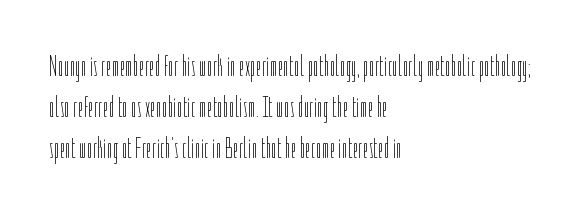
Q: Is the text bold? A: No.
Q: Is the text italic (slanted)? A: No, it is upright.
Q: Is the text underlined? A: No.
Q: How is the paragraph aligned? A: Left-aligned.
Q: Is the spacing between letters normal or unusually wide? A: Normal.
Q: Is the spacing between lines tight, normal or loose? A: Normal.
Q: Width (condensed, normal, or wide)? A: Condensed.
Q: Stroke contrast? A: Low.
Q: x-height? A: Medium.
Q: Monospaced? A: No.
